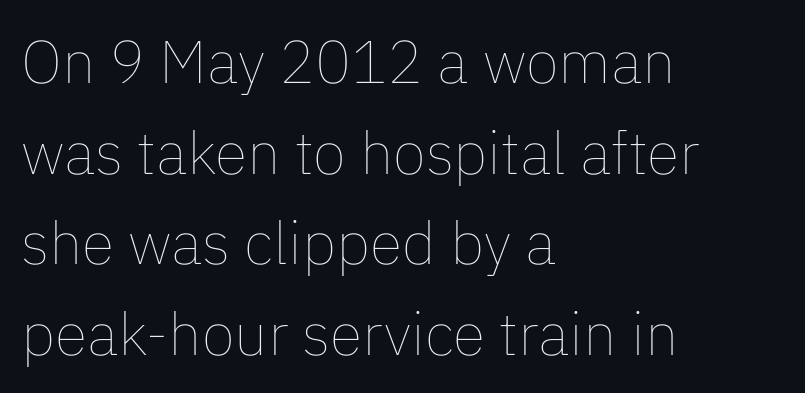
{"italic": "no", "bold": "no", "weight": "thin", "width": "normal", "stroke_contrast": "low", "x_height": "medium", "monospaced": "no", "underline": "no", "align": "left", "line_spacing": "normal", "line_spacing_ratio": 1.51, "letter_spacing": "normal", "letter_spacing_em": 0.0, "glyph_px": 60}
